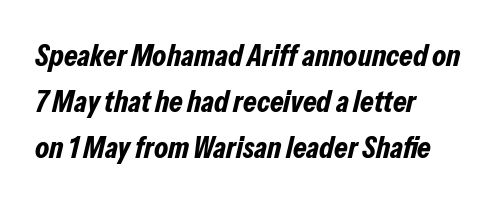
Every character sits at an angle, as italics do. This rendering features lettering with no underline. Evenly set lines give the paragraph a standard silhouette. Strokes here are thick enough to call this a true bold.
